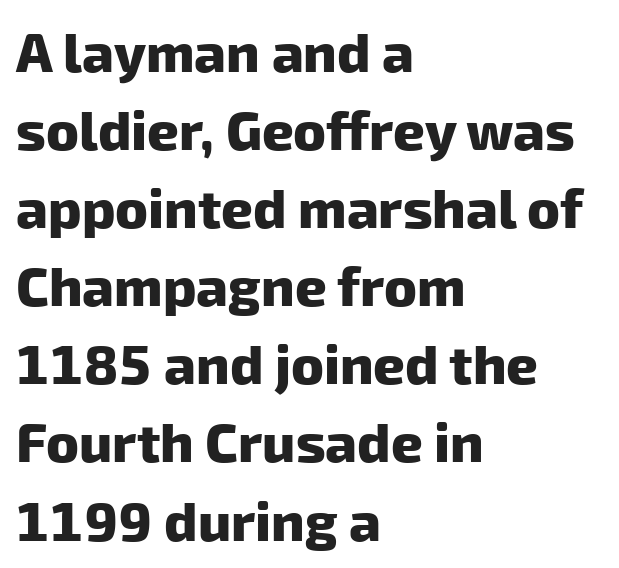
The image shows 55 px heavy sans-serif type; set left-aligned, normal line spacing (1.42x), normal letter spacing, not underlined; low stroke contrast and a medium x-height.
